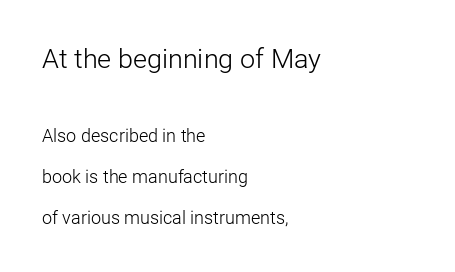
Q: Is the text bold? A: No.
Q: Is the text italic (slanted)? A: No, it is upright.
Q: Is the text underlined? A: No.
Q: How is the paragraph aligned? A: Left-aligned.
Q: Is the spacing between letters normal or unusually wide? A: Normal.
Q: Is the spacing between lines tight, normal or loose? A: Loose.
Q: Which block of text is set in a larger size, the first (top) or the second (bottom)? A: The first (top) one.
